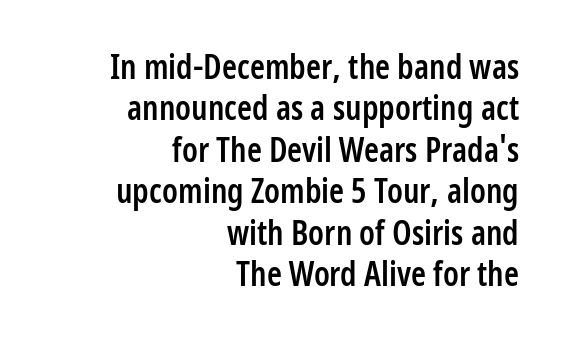
The designer went with a sans here, leaving each stem footless. The compositor pushed each line to the right boundary. In terms of posture, this sample is upright. Is this a fixed-width face? No — the glyphs have proportional, varying widths. Unmarked baselines from the first word to the last. The characters look somewhat weighty, a semibold short of true bold.
